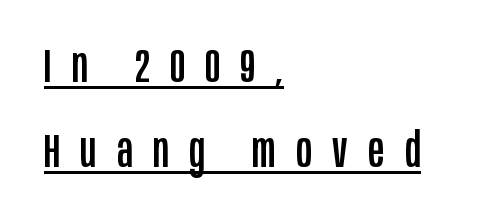
The compositor pushed each line to the left boundary. When letters stand straight like this, we call the style roman or upright. Is this a sans? Yes — the strokes have no serifs. Looks like regular typesetting: each glyph gets only the width it needs. This sample uses expanded letter spacing, leaving extra air between glyphs. Looks like someone drew a line under every word here.
